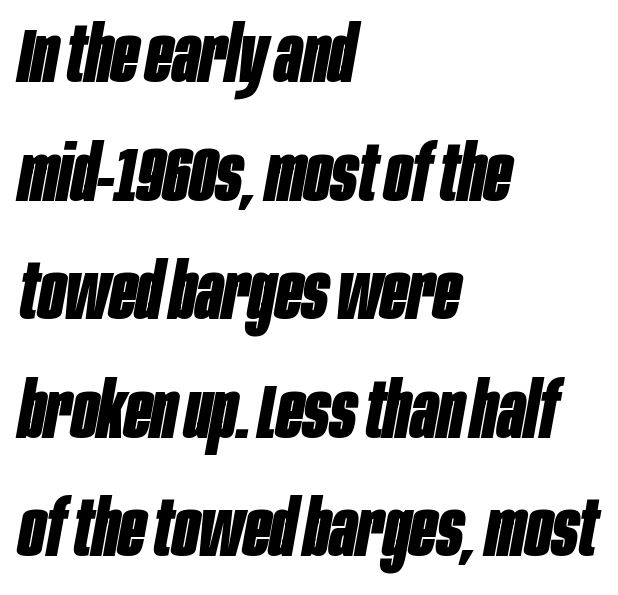
The image shows 78 px bold, condensed type, italic (leaning right); set left-aligned, normal line spacing (1.52x), normal letter spacing, not underlined; low stroke contrast and a large x-height.
